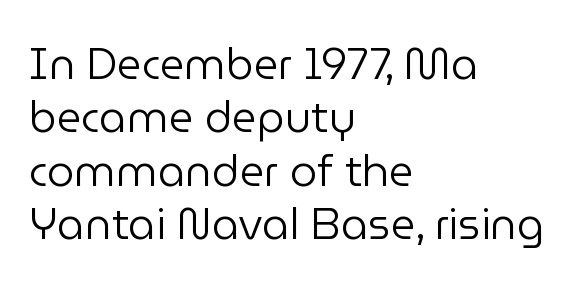
{"serif": "no", "italic": "no", "bold": "no", "weight": "regular", "width": "normal", "stroke_contrast": "low", "x_height": "medium", "monospaced": "no", "underline": "no", "align": "left", "line_spacing_ratio": 1.24, "letter_spacing": "normal", "letter_spacing_em": 0.0, "glyph_px": 43}
